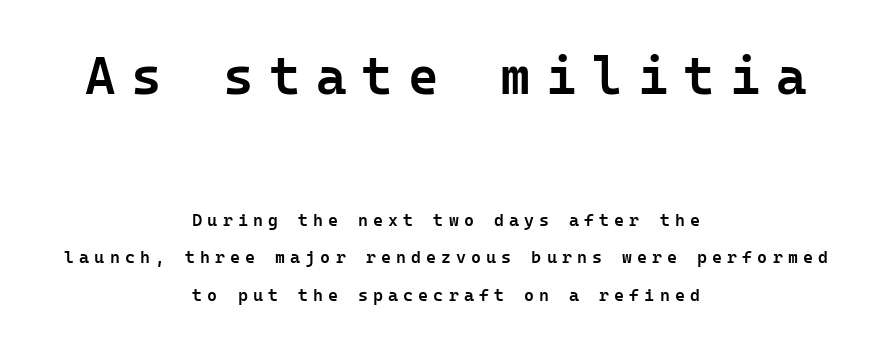
Q: Is the text bold? A: Semi-bold.
Q: Is the text italic (slanted)? A: No, it is upright.
Q: Is the typeface a serif or a sans-serif typeface? A: Sans-serif.
Q: Is the text underlined? A: No.
Q: How is the paragraph aligned? A: Centered.
Q: Is the spacing between letters normal or unusually wide? A: Unusually wide.
Q: Is the spacing between lines tight, normal or loose? A: Loose.
Q: Which block of text is set in a larger size, the first (top) or the second (bottom)? A: The first (top) one.
Q: Width (condensed, normal, or wide)? A: Normal.
Q: Stroke contrast? A: Low.
Q: x-height? A: Medium.
Q: Monospaced? A: Yes.
